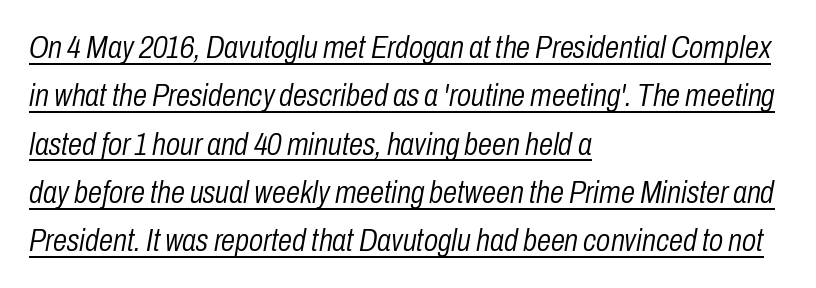
Would a proofreader flag this as italicized? Yes. Weight: regular or lighter. The face used here appears with an underline applied. Line beginnings align vertically; line endings do not.
